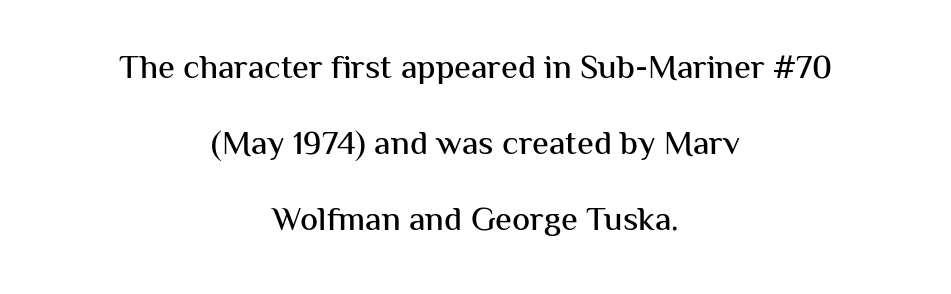
The image shows 34 px sans-serif type, upright; set centered, loose line spacing (2.24x), normal letter spacing, not underlined; medium stroke contrast and a medium x-height.
